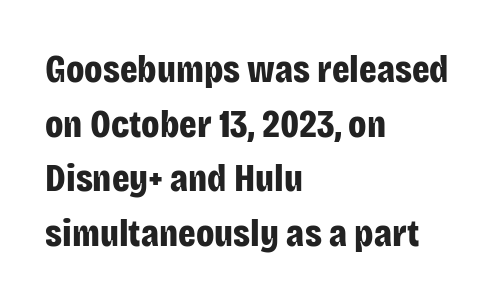
{"serif": "no", "italic": "no", "bold": "yes", "weight": "bold", "width": "condensed", "stroke_contrast": "low", "x_height": "large", "monospaced": "no", "underline": "no", "align": "left", "line_spacing": "normal", "line_spacing_ratio": 1.4, "letter_spacing": "normal", "letter_spacing_em": 0.0, "glyph_px": 39}
